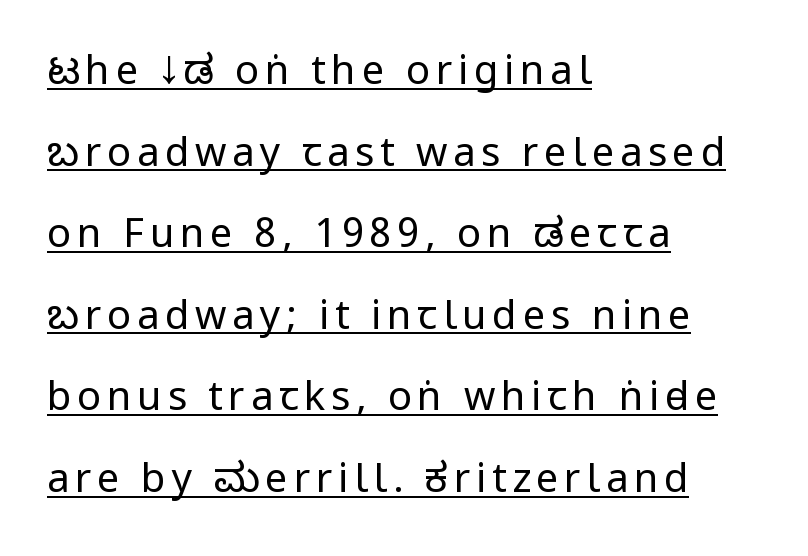
The image shows 40 px regular-weight, condensed sans-serif type, upright; set left-aligned, loose line spacing (2.04x), underlined; low stroke contrast and a large x-height.
